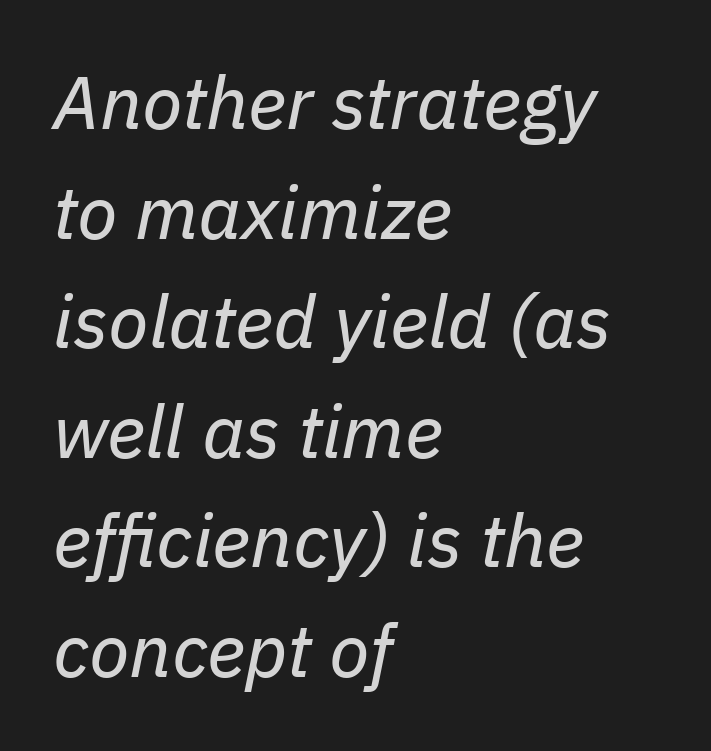
{"italic": "yes", "lean": "right", "slant_degrees": 11, "bold": "no", "weight": "regular", "width": "normal", "stroke_contrast": "low", "x_height": "medium", "monospaced": "no", "underline": "no", "align": "left", "line_spacing": "normal", "line_spacing_ratio": 1.48, "letter_spacing": "normal", "letter_spacing_em": 0.0, "glyph_px": 74}
